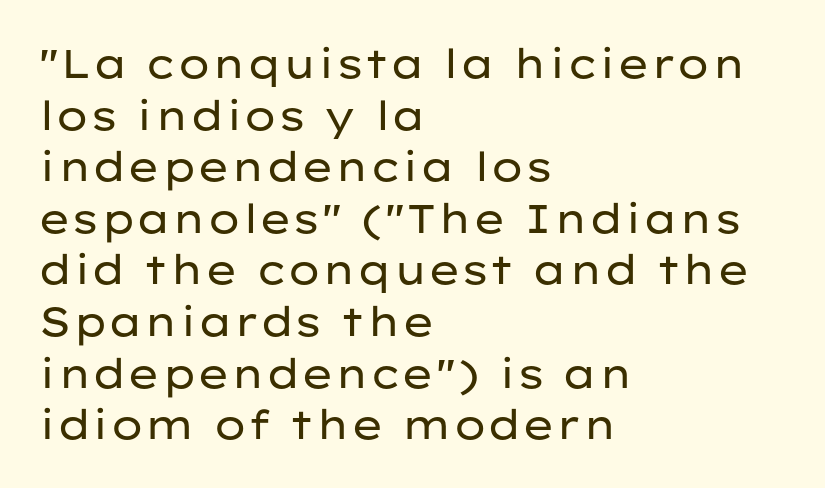
The image shows 40 px regular-weight, wide sans-serif type, upright; set left-aligned, normal line spacing (1.29x), normal letter spacing, not underlined; low stroke contrast and a medium x-height.
